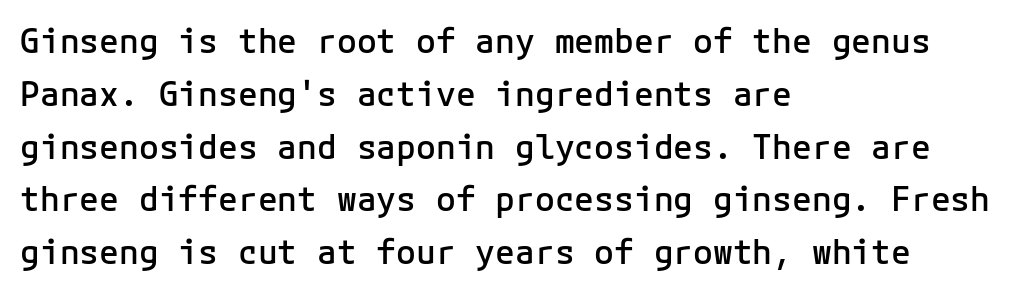
Posture: straight, roman, zero tilt. Caption: semibold face, moderately heavy strokes. Caption: multi-line text, flush left, ragged right. The zone under the glyphs is completely vacant. Examine the stroke ends and you'll find no serifs.
